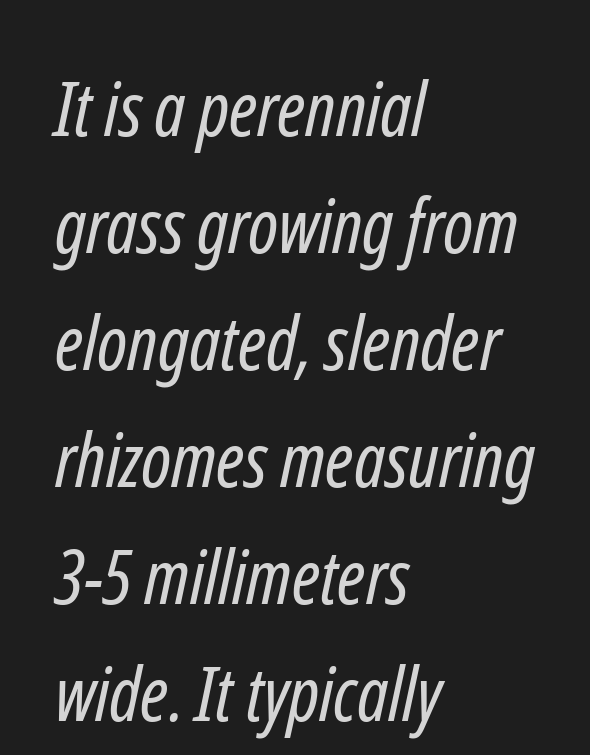
The rendering shows plain stroke endings on the letterforms — a sans-serif design. Characters follow at the spacing the type designer built in. Glance below the letters and you will spot only blank space. Teacher's note: observe the even left margin — that is flush-left alignment.
